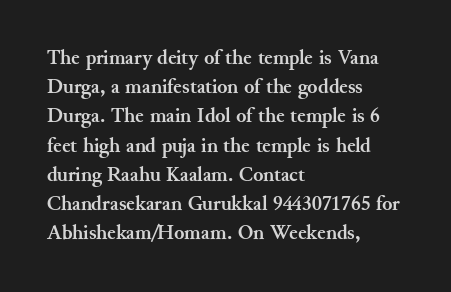
{"italic": "no", "bold": "yes", "underline": "no", "align": "left", "line_spacing": "normal", "line_spacing_ratio": 1.39, "letter_spacing": "normal", "letter_spacing_em": 0.0, "glyph_px": 21}
